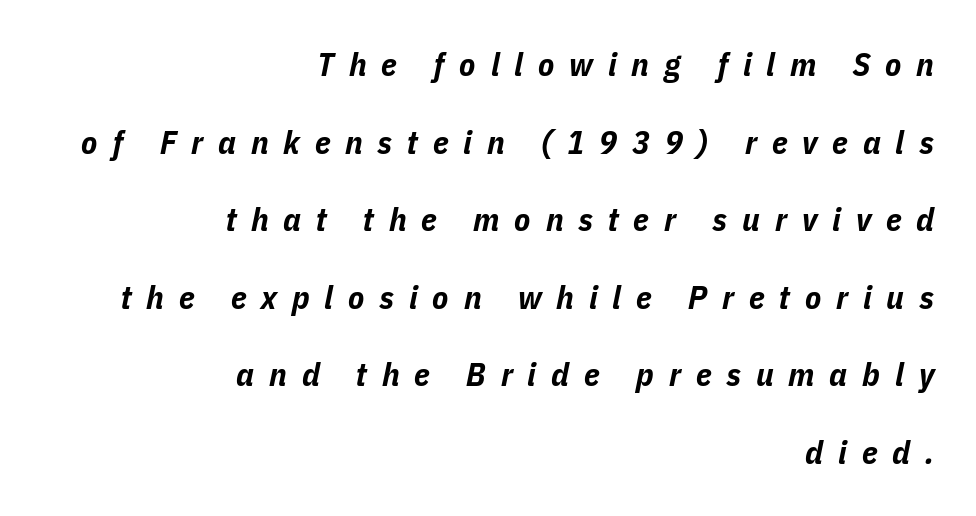
Q: Is the text bold? A: Yes.
Q: Is the text italic (slanted)? A: Yes, it leans right by about 11 degrees.
Q: Is the text underlined? A: No.
Q: How is the paragraph aligned? A: Right-aligned.
Q: Is the spacing between letters normal or unusually wide? A: Unusually wide.
Q: Is the spacing between lines tight, normal or loose? A: Loose.
Q: Width (condensed, normal, or wide)? A: Condensed.
Q: Stroke contrast? A: Low.
Q: x-height? A: Medium.
Q: Monospaced? A: No.
